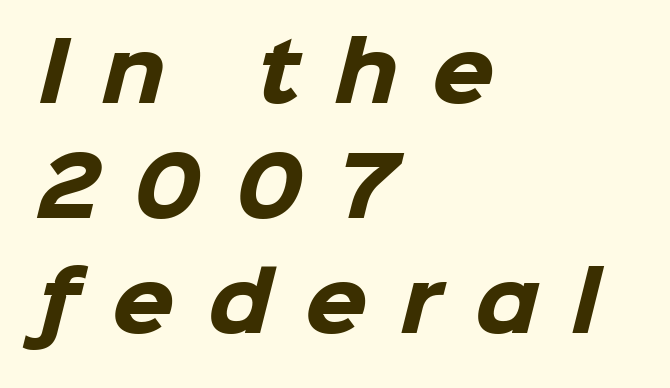
Q: Is the text bold? A: Yes.
Q: Is the typeface a serif or a sans-serif typeface? A: Sans-serif.
Q: Is the text underlined? A: No.
Q: How is the paragraph aligned? A: Left-aligned.
Q: Is the spacing between letters normal or unusually wide? A: Unusually wide.
Q: Is the spacing between lines tight, normal or loose? A: Normal.
Q: Width (condensed, normal, or wide)? A: Normal.
Q: Stroke contrast? A: Low.
Q: x-height? A: Medium.
Q: Monospaced? A: No.
